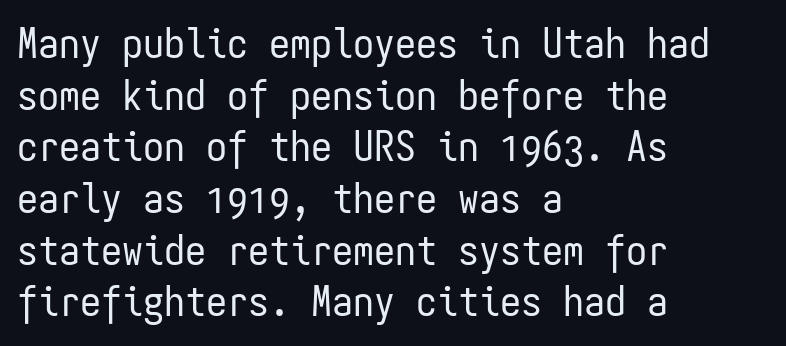
{"serif": "no", "italic": "no", "bold": "no", "weight": "regular", "width": "condensed", "stroke_contrast": "low", "x_height": "medium", "monospaced": "yes", "underline": "no", "align": "left", "line_spacing_ratio": 1.23, "letter_spacing": "normal", "letter_spacing_em": 0.0, "glyph_px": 42}
